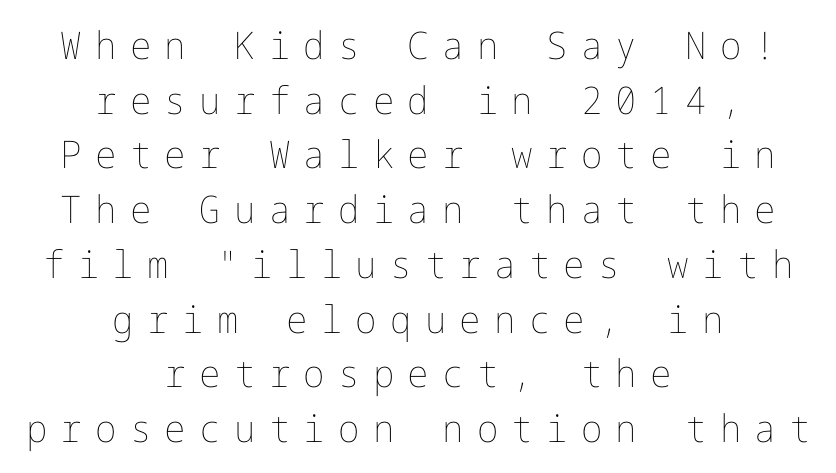
Baseline-to-baseline distance is the conventional proportion of letter height. Check under the words: just untouched page. This rendering uses center alignment, leaving both contours irregular but symmetric. Notice how the stems are strictly vertical — no italics here.
